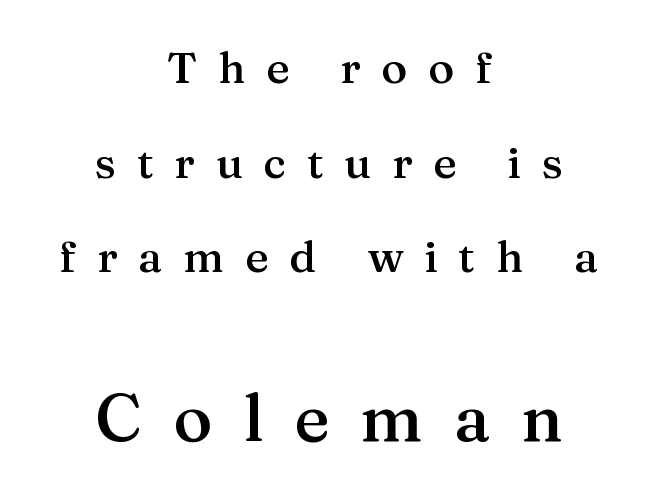
A somewhat darkened texture: the type is semibold rather than bold. The axis of the letterforms is exactly vertical. Is this a fixed-width face? No — the glyphs have proportional, varying widths. These lines are composed in type with serifs. The face used here is rendered with a markedly widened letterfit. Rule under the text: the space is simply empty.
